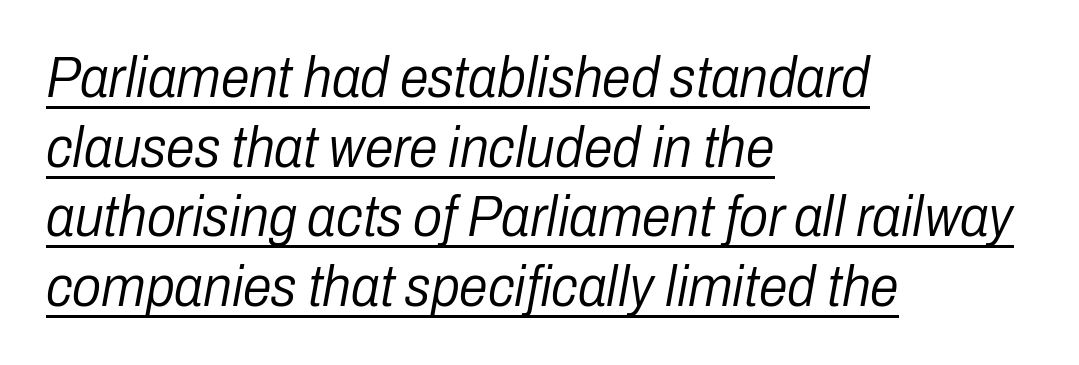
The image shows 58 px light, condensed type, italic (leaning right); set left-aligned, line spacing 1.2x, normal letter spacing, underlined; low stroke contrast and a medium x-height.
